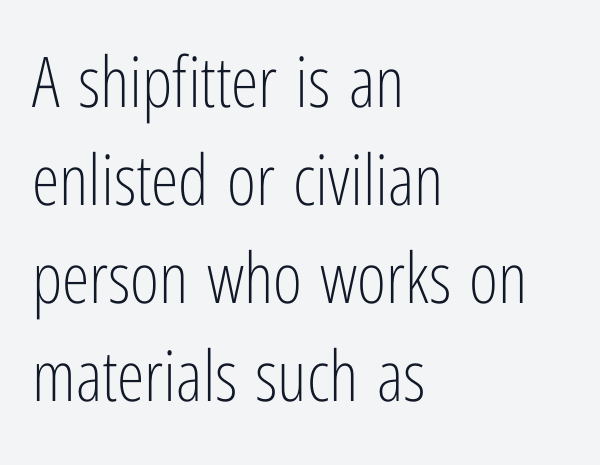
Q: Is the text bold? A: No.
Q: Is the text italic (slanted)? A: No, it is upright.
Q: Is the typeface a serif or a sans-serif typeface? A: Sans-serif.
Q: Is the text underlined? A: No.
Q: How is the paragraph aligned? A: Left-aligned.
Q: Is the spacing between letters normal or unusually wide? A: Normal.
Q: Is the spacing between lines tight, normal or loose? A: Normal.
Q: Width (condensed, normal, or wide)? A: Condensed.
Q: Stroke contrast? A: Low.
Q: x-height? A: Medium.
Q: Monospaced? A: No.
